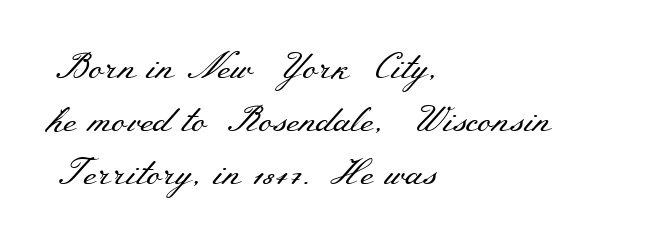
The compositor pushed each line to the left boundary. Think of a printed novel: that variable character pitch is what you see here. Stems and bowls with no extra thickness — not bold. Font category for this specimen: serif. Each row of text sits above clean, open space.
